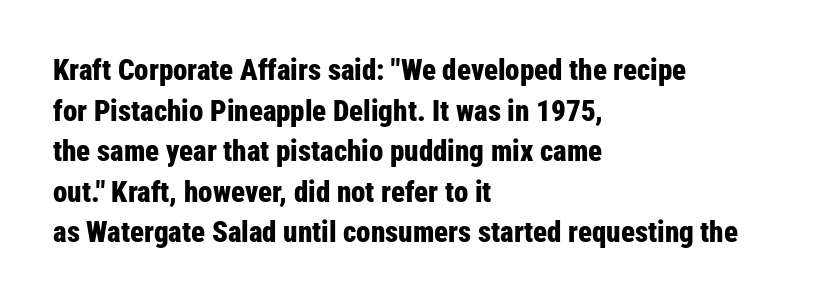
Q: Is the text bold? A: Yes.
Q: Is the text italic (slanted)? A: No, it is upright.
Q: Is the typeface a serif or a sans-serif typeface? A: Sans-serif.
Q: Is the text underlined? A: No.
Q: How is the paragraph aligned? A: Left-aligned.
Q: Is the spacing between letters normal or unusually wide? A: Normal.
Q: Is the spacing between lines tight, normal or loose? A: Normal.
Q: Width (condensed, normal, or wide)? A: Condensed.
Q: Stroke contrast? A: Low.
Q: x-height? A: Medium.
Q: Monospaced? A: No.
